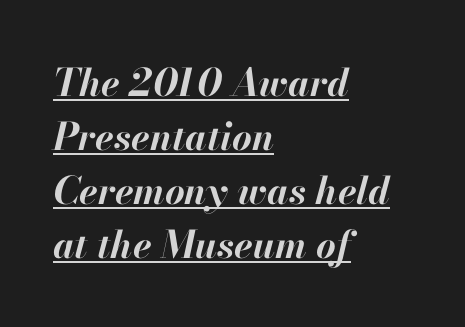
The typography opts for an oblique posture over an upright one. How are the letters spaced? Ordinarily, with no added tracking. Proportional: the letters do not fall into vertical columns. Line beginnings align vertically; line endings do not. This sample keeps an unexceptional amount of space between lines.
